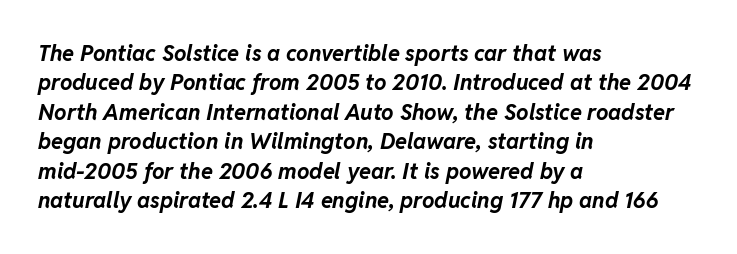
Q: Is the text bold? A: Yes.
Q: Is the text italic (slanted)? A: Yes, it leans right by about 11 degrees.
Q: Is the text underlined? A: No.
Q: How is the paragraph aligned? A: Left-aligned.
Q: Is the spacing between letters normal or unusually wide? A: Normal.
Q: Is the spacing between lines tight, normal or loose? A: Normal.
